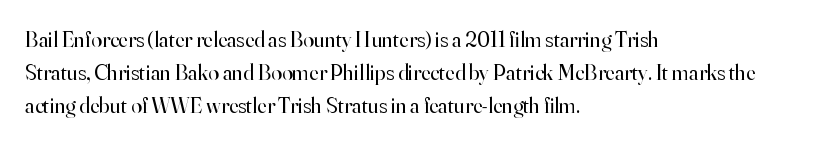
The image shows 22 px text type, upright; set left-aligned, normal line spacing (1.5x), normal letter spacing, not underlined.
